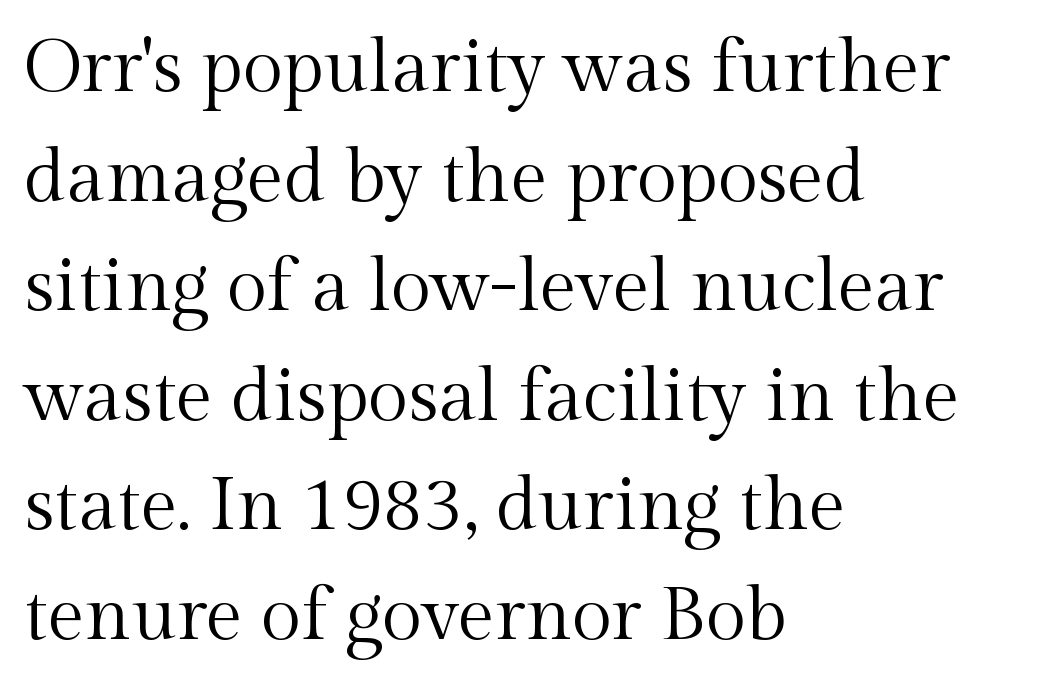
The image shows 74 px regular-weight serif type, upright; set left-aligned, normal line spacing (1.48x), normal letter spacing, not underlined; a medium x-height.
